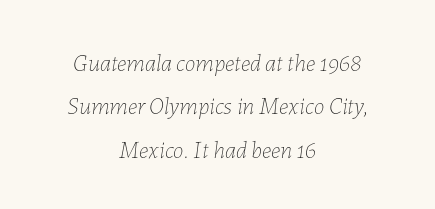
The image shows 24 px text type, italic (leaning right); set centered, line spacing 1.81x, normal letter spacing, not underlined.
